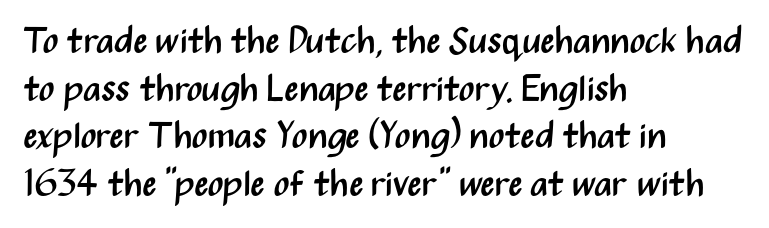
{"serif": "no", "italic": "no", "bold": "no", "weight": "regular", "width": "condensed", "stroke_contrast": "medium", "x_height": "medium", "monospaced": "no", "underline": "no", "align": "left", "line_spacing": "normal", "line_spacing_ratio": 1.29, "letter_spacing": "normal", "letter_spacing_em": 0.0, "glyph_px": 37}
